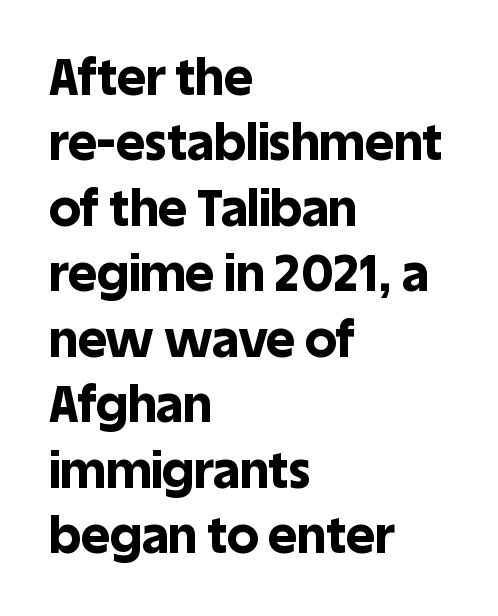
{"serif": "no", "italic": "no", "bold": "yes", "weight": "bold", "width": "normal", "x_height": "large", "monospaced": "no", "underline": "no", "align": "left", "line_spacing": "normal", "line_spacing_ratio": 1.31, "letter_spacing": "normal", "letter_spacing_em": 0.0, "glyph_px": 50}
